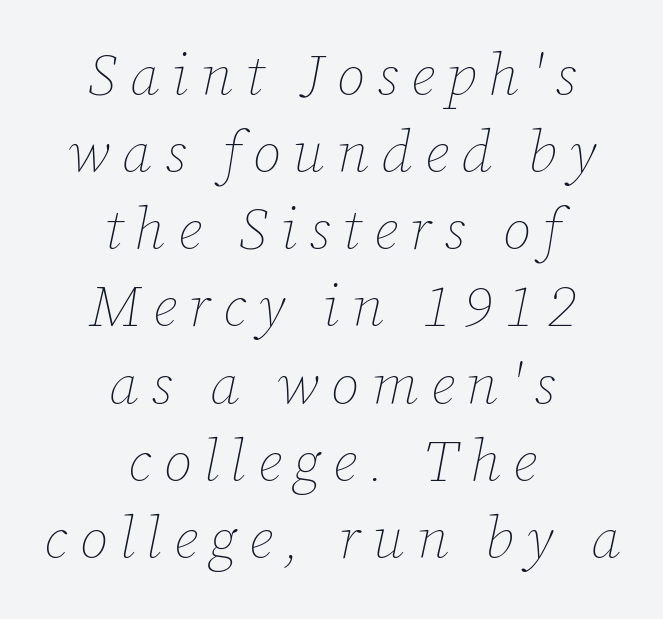
Q: Is the text bold? A: No.
Q: Is the text italic (slanted)? A: Yes, it leans right by about 12 degrees.
Q: Is the text underlined? A: No.
Q: How is the paragraph aligned? A: Centered.
Q: Is the spacing between letters normal or unusually wide? A: Unusually wide.
Q: Is the spacing between lines tight, normal or loose? A: Normal.
Q: Width (condensed, normal, or wide)? A: Normal.
Q: Stroke contrast? A: Low.
Q: x-height? A: Medium.
Q: Monospaced? A: No.
